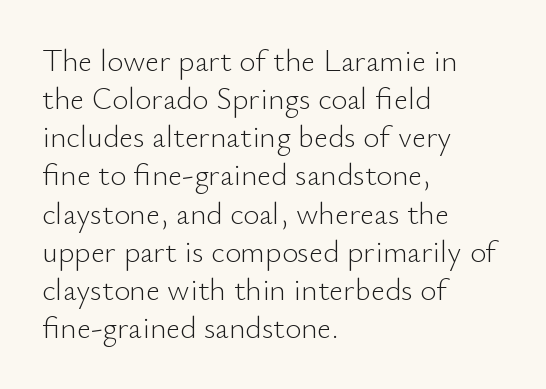
{"serif": "no", "italic": "no", "bold": "no", "weight": "light", "width": "normal", "stroke_contrast": "low", "x_height": "small", "monospaced": "no", "underline": "no", "align": "left", "line_spacing_ratio": 1.23, "letter_spacing": "normal", "letter_spacing_em": 0.0, "glyph_px": 31}
